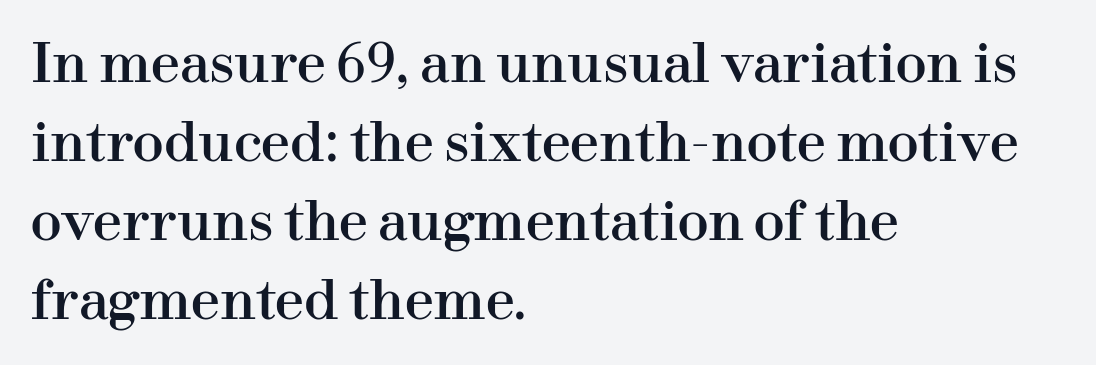
The image shows 52 px serif type, upright; set left-aligned, normal line spacing (1.52x), normal letter spacing, not underlined; high stroke contrast and a medium x-height.
